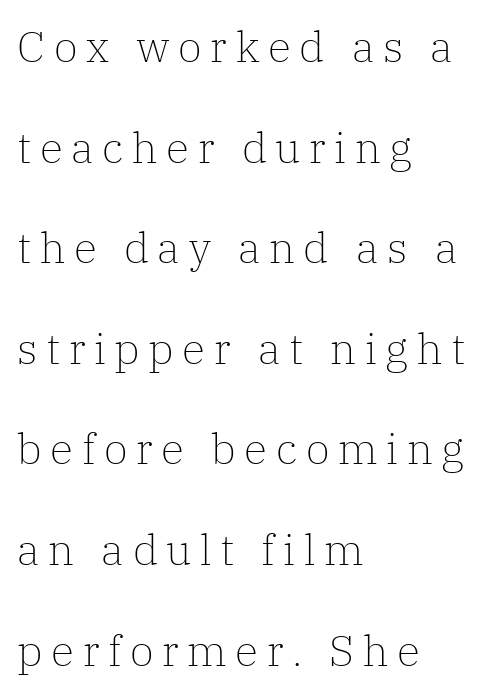
{"serif": "yes", "italic": "no", "bold": "no", "weight": "light", "width": "normal", "stroke_contrast": "low", "x_height": "medium", "monospaced": "no", "underline": "no", "align": "left", "line_spacing": "loose", "line_spacing_ratio": 2.34, "letter_spacing": "wide", "letter_spacing_em": 0.2, "glyph_px": 43}
